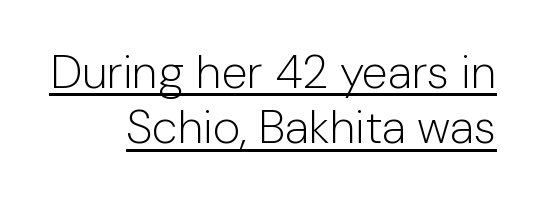
The face looks like a standard text weight, possibly lighter. Underlined type. Vertical strokes here are truly vertical. The passage shown is typed in a proportional face where columns would drift.
